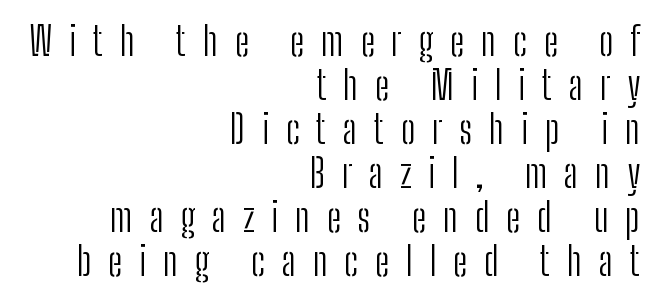
Bare-footed words on every line. Look at the bottom of the vertical strokes: they stop flat, with no serifs. Rendered with straight, roman letterforms. Observe the wide spacing: letters keep a clear distance from each other.
